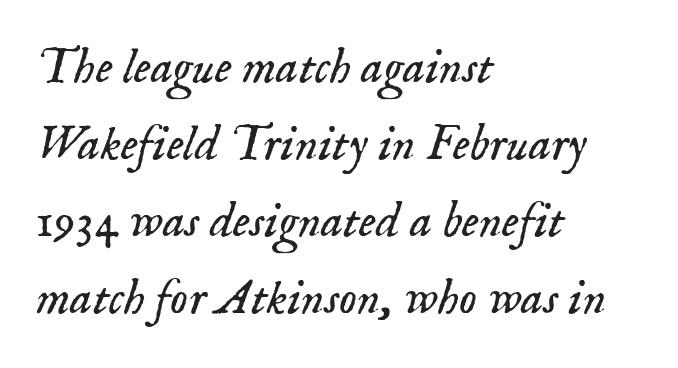
Vertical spacing — default. Stroke thickness stays within the range of a standard reading face or lighter. Proportional: the letters do not fall into vertical columns. Slanted lettering throughout. Teacher's note: observe the even left margin — that is flush-left alignment. Tracking value appears to be zero — textbook default spacing.
